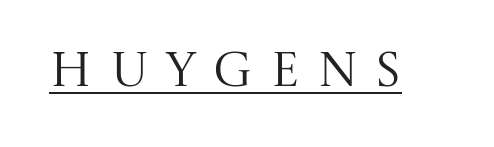
Here the glyphs are tracked loosely, breaking word shapes into spaced letters. The letterforms sit at book weight or below. What decoration does the sample have? An underline. Posture: straight, roman, zero tilt. This sample has the flowing, uneven cadence of proportional lettering. You can tell from the footed stems that serif type was used.
